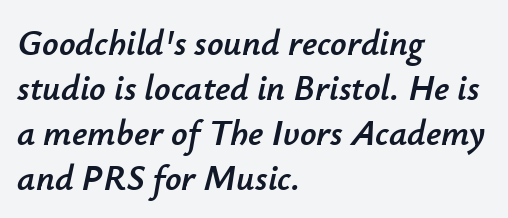
If you measured baseline to baseline, you'd find a middling distance. Unmarked baselines from the first word to the last. A typesetter would call this proportional, since set widths differ per character. Is the type slanted? Yes — the strokes lean at a clear angle. Visually the block forms a straight wall on the left and a jagged coastline on the right. Nobody touched the tracking dial on this one.
